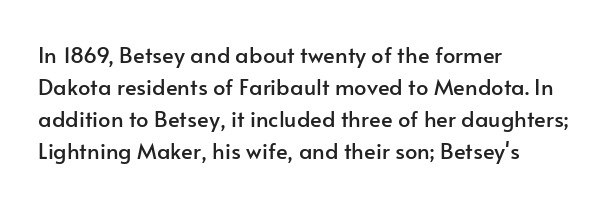
The image shows 22 px text type, upright; set left-aligned, normal line spacing (1.46x), normal letter spacing, not underlined.
